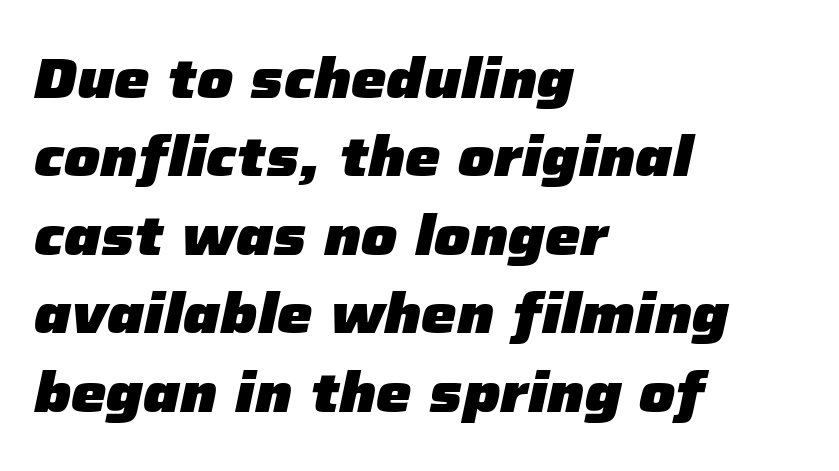
{"italic": "yes", "lean": "right", "slant_degrees": 12, "bold": "yes", "weight": "heavy", "width": "normal", "stroke_contrast": "low", "x_height": "medium", "monospaced": "no", "underline": "no", "align": "left", "line_spacing": "normal", "line_spacing_ratio": 1.4, "letter_spacing": "normal", "letter_spacing_em": 0.0, "glyph_px": 56}
